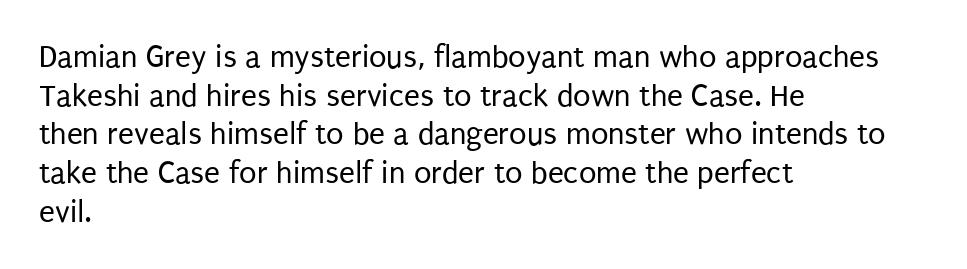
The image shows 32 px regular-weight, condensed sans-serif type, upright; set left-aligned, line spacing 1.21x, normal letter spacing, not underlined; low stroke contrast and a large x-height.
